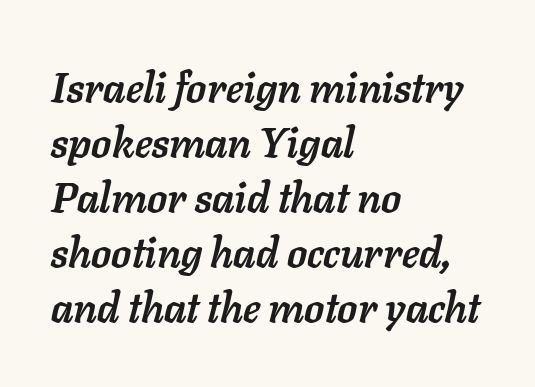
Q: Is the text bold? A: Yes.
Q: Is the text italic (slanted)? A: Yes, it leans right by about 11 degrees.
Q: Is the text underlined? A: No.
Q: How is the paragraph aligned? A: Left-aligned.
Q: Is the spacing between letters normal or unusually wide? A: Normal.
Q: Is the spacing between lines tight, normal or loose? A: Normal.
Q: Width (condensed, normal, or wide)? A: Normal.
Q: Stroke contrast? A: Low.
Q: x-height? A: Medium.
Q: Monospaced? A: No.
